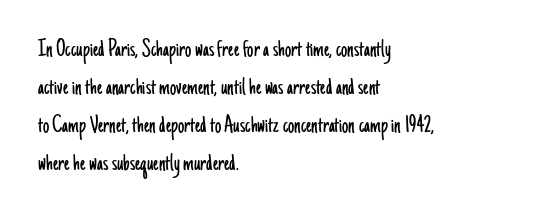
{"italic": "no", "bold": "no", "underline": "no", "align": "left", "line_spacing": "normal", "line_spacing_ratio": 1.52, "letter_spacing": "normal", "letter_spacing_em": 0.0, "glyph_px": 25}
